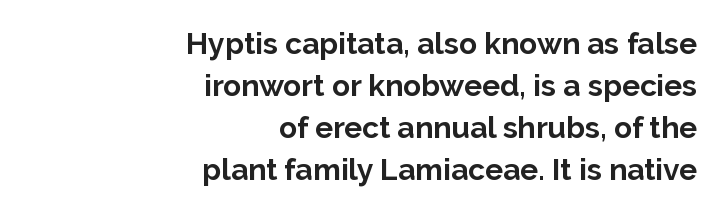
The passage shown is emphatically bold. The font's upright variant was chosen for this text. Check under the words: just untouched page. These lines are composed in type without serifs. Tracking here is standard; glyphs follow each other at the usual distance.
